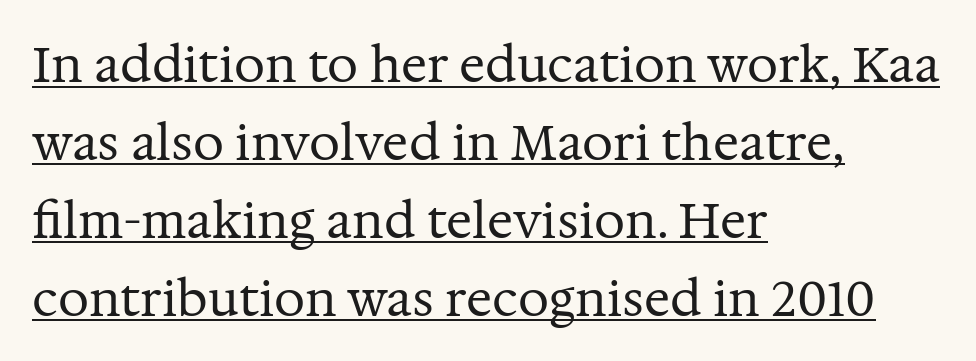
Stems and bowls with no extra thickness — not bold. The specimen reads as upright at a glance. Underline: present. The rendering keeps characters at their native spacing. If you measured baseline to baseline, you'd find a middling distance.
